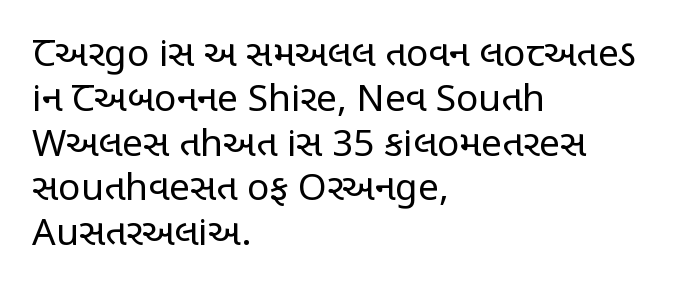
Compared with a centered layout, this one pins lines to the left instead. This sample has the flowing, uneven cadence of proportional lettering. A typesetter would call this zero additional tracking. Weight class: somewhere from thin through regular.
